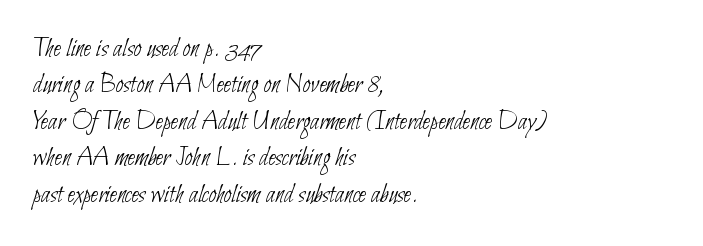
Q: Is the text bold? A: No.
Q: Is the text underlined? A: No.
Q: How is the paragraph aligned? A: Left-aligned.
Q: Is the spacing between letters normal or unusually wide? A: Normal.
Q: Is the spacing between lines tight, normal or loose? A: Normal.
